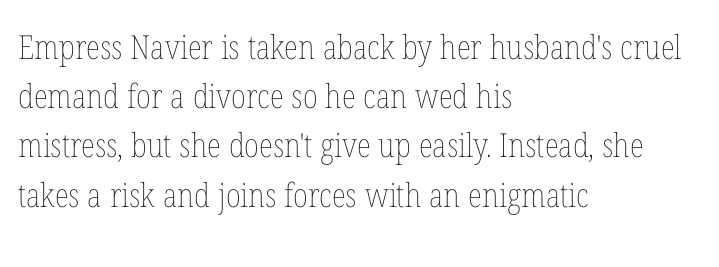
Q: Is the text bold? A: No.
Q: Is the text italic (slanted)? A: No, it is upright.
Q: Is the text underlined? A: No.
Q: How is the paragraph aligned? A: Left-aligned.
Q: Is the spacing between letters normal or unusually wide? A: Normal.
Q: Is the spacing between lines tight, normal or loose? A: Normal.
Q: Width (condensed, normal, or wide)? A: Condensed.
Q: Stroke contrast? A: Low.
Q: x-height? A: Medium.
Q: Monospaced? A: No.
